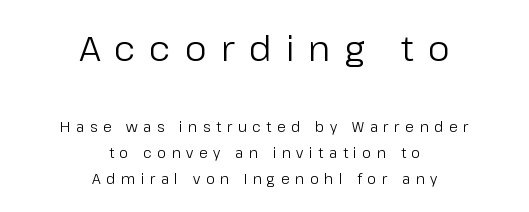
The image shows 35 px regular-weight sans-serif type, upright; set centered, line spacing 1.88x, unusually wide letter spacing (+0.4 em), not underlined; the first (top) block is 2.5x larger; low stroke contrast and a medium x-height.
